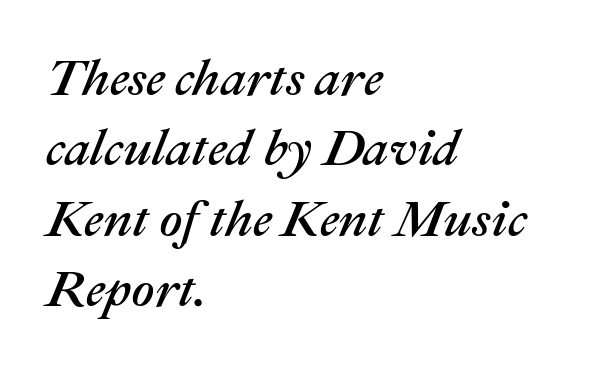
Q: Is the text italic (slanted)? A: Yes, it leans right by about 22 degrees.
Q: Is the text underlined? A: No.
Q: How is the paragraph aligned? A: Left-aligned.
Q: Is the spacing between letters normal or unusually wide? A: Normal.
Q: Is the spacing between lines tight, normal or loose? A: Normal.
Q: Width (condensed, normal, or wide)? A: Normal.
Q: Stroke contrast? A: Medium.
Q: x-height? A: Medium.
Q: Monospaced? A: No.
